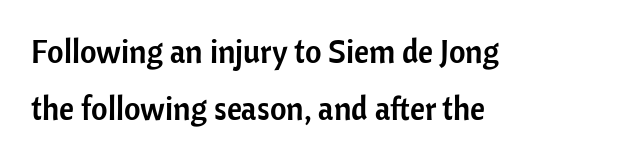
Q: Is the text italic (slanted)? A: No, it is upright.
Q: Is the typeface a serif or a sans-serif typeface? A: Sans-serif.
Q: Is the text underlined? A: No.
Q: How is the paragraph aligned? A: Left-aligned.
Q: Is the spacing between letters normal or unusually wide? A: Normal.
Q: Width (condensed, normal, or wide)? A: Normal.
Q: Stroke contrast? A: Low.
Q: x-height? A: Medium.
Q: Monospaced? A: No.
